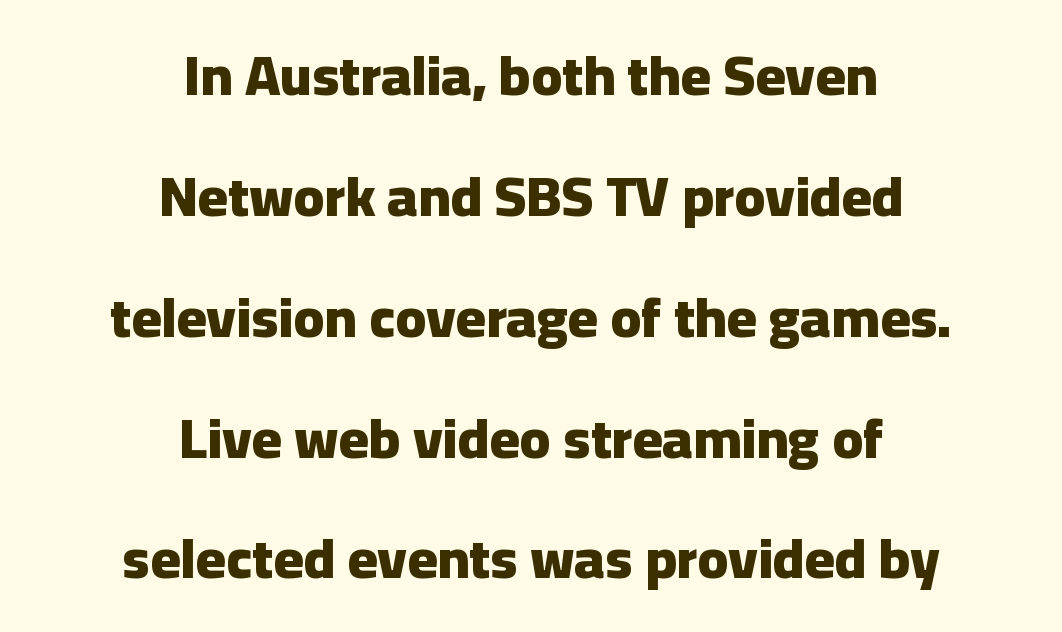
The space directly below the letters is spotless. How would I describe the line gaps? Wide and relaxed. Note the varied advance widths — an 'i' is clearly narrower than an 'm'. Note: no serifs on the glyphs. The axis of the letterforms is exactly vertical.
